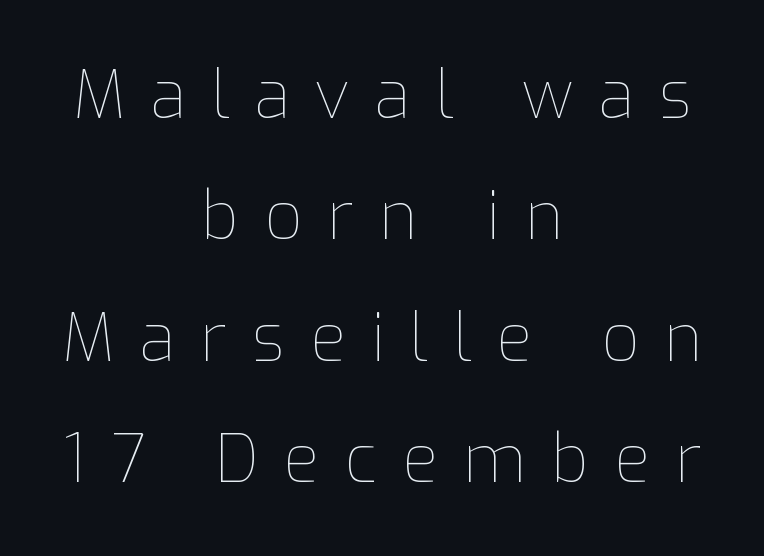
Q: Is the text bold? A: No.
Q: Is the text italic (slanted)? A: No, it is upright.
Q: Is the text underlined? A: No.
Q: How is the paragraph aligned? A: Centered.
Q: Is the spacing between letters normal or unusually wide? A: Unusually wide.
Q: Width (condensed, normal, or wide)? A: Normal.
Q: Stroke contrast? A: Low.
Q: x-height? A: Medium.
Q: Monospaced? A: No.
